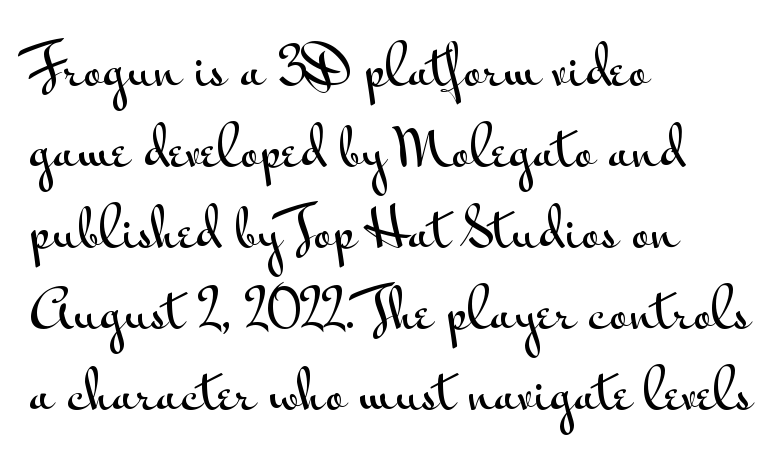
The image shows 53 px wide sans-serif type; set left-aligned, normal line spacing (1.53x), normal letter spacing, not underlined; medium stroke contrast and a small x-height.
